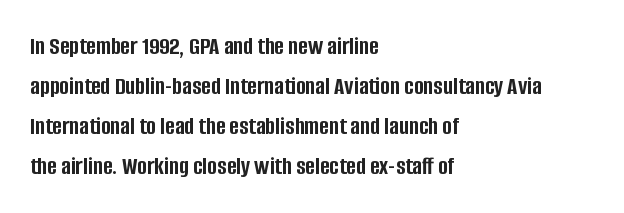
Q: Is the text bold? A: Yes.
Q: Is the text italic (slanted)? A: No, it is upright.
Q: Is the text underlined? A: No.
Q: How is the paragraph aligned? A: Left-aligned.
Q: Is the spacing between letters normal or unusually wide? A: Normal.
Q: Is the spacing between lines tight, normal or loose? A: Normal.
